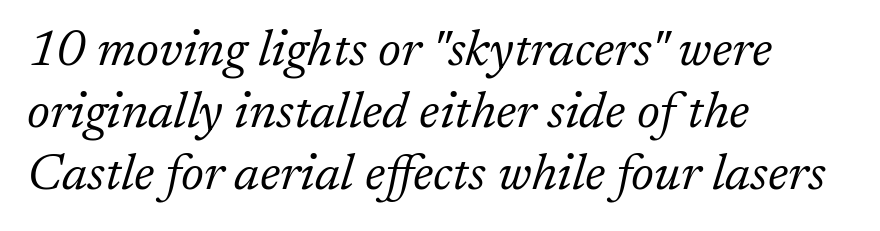
{"serif": "yes", "italic": "yes", "lean": "right", "slant_degrees": 17, "bold": "no", "weight": "light", "width": "normal", "stroke_contrast": "low", "x_height": "medium", "monospaced": "no", "underline": "no", "align": "left", "line_spacing_ratio": 1.22, "letter_spacing": "normal", "letter_spacing_em": 0.0, "glyph_px": 51}
